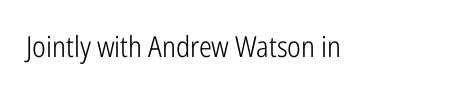
Do the characters align in a grid? No, the font is proportional. The specimen reads as upright at a glance. The tracking reads as untouched default to a designer's eye. Serifs: no, the terminals of the letterforms are clean. Stems and bowls with no extra thickness — not bold.
